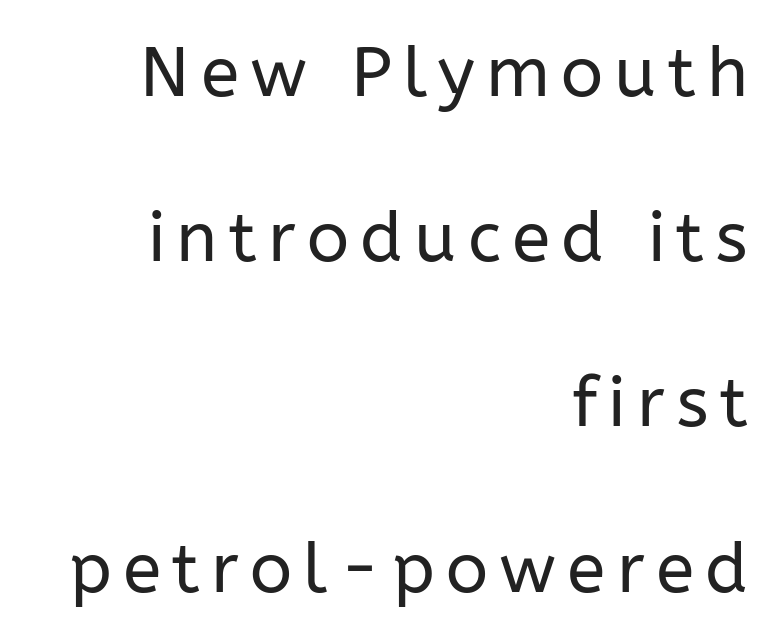
The image shows 70 px regular-weight sans-serif type, upright; set right-aligned, loose line spacing (2.36x), not underlined; low stroke contrast and a medium x-height.
